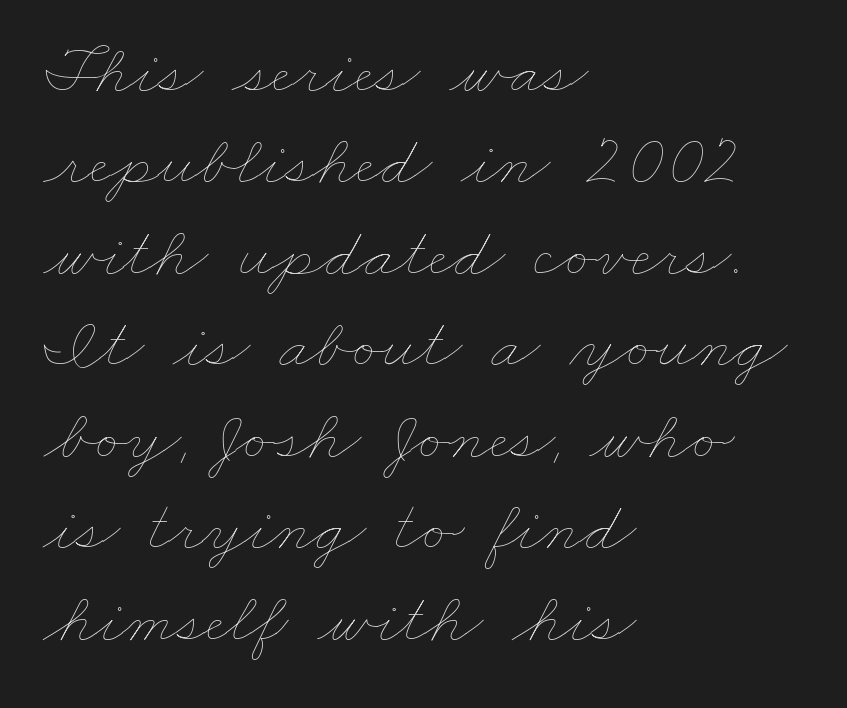
Q: Is the text bold? A: No.
Q: Is the text underlined? A: No.
Q: How is the paragraph aligned? A: Left-aligned.
Q: Is the spacing between letters normal or unusually wide? A: Normal.
Q: Is the spacing between lines tight, normal or loose? A: Normal.
Q: Width (condensed, normal, or wide)? A: Wide.
Q: Stroke contrast? A: Low.
Q: x-height? A: Small.
Q: Monospaced? A: No.
